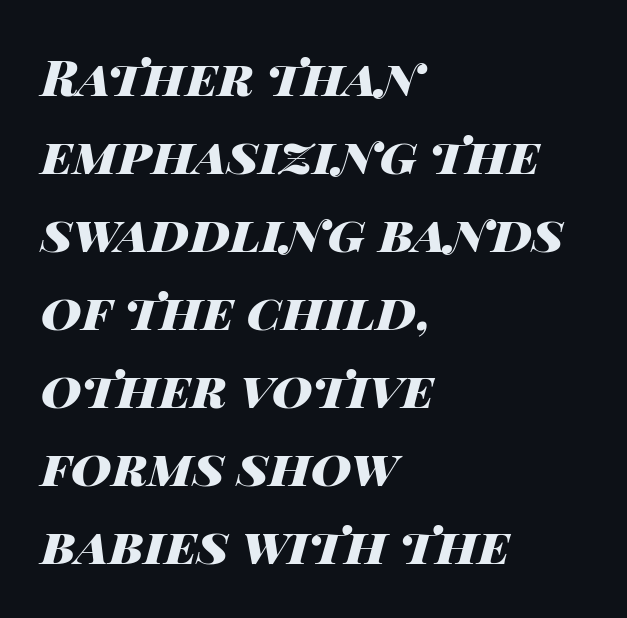
This sample keeps an unexceptional amount of space between lines. If you drew a ruler down the left edge, every line would touch it. Do the characters align in a grid? No, the font is proportional. The typesetting leans heavy: a genuine bold.
